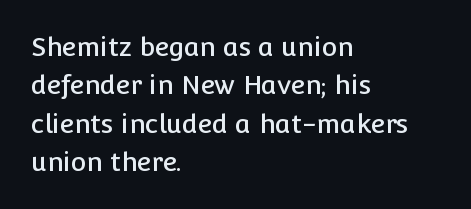
The image shows 26 px text type, upright; set left-aligned, normal line spacing (1.48x), normal letter spacing, not underlined.
